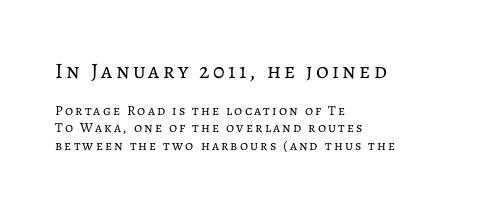
The image shows 22 px text type, upright; set left-aligned, line spacing 1.24x, not underlined; the first (top) block is 1.57x larger.
